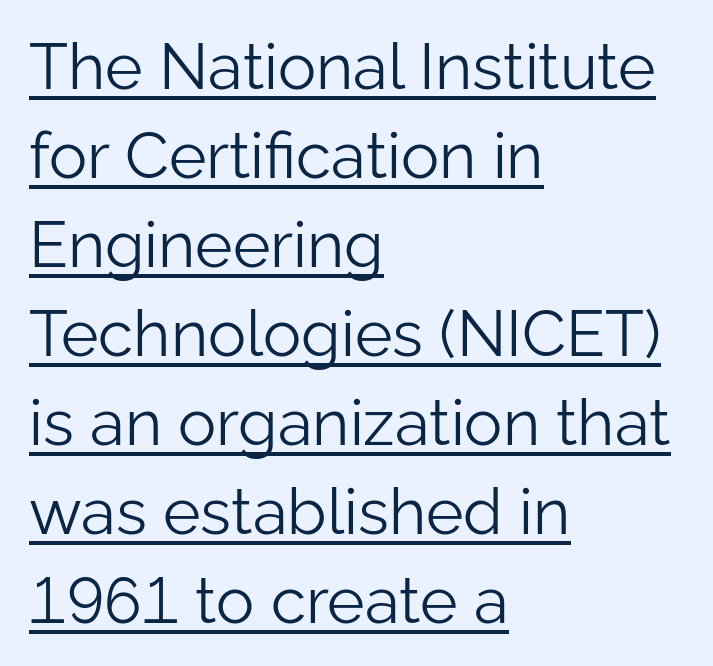
Alignment: flush left. No feet cap the strokes, marking this as sans-serif type. You could not count columns in this text — the font is proportionally spaced. Quick note: underline on.
